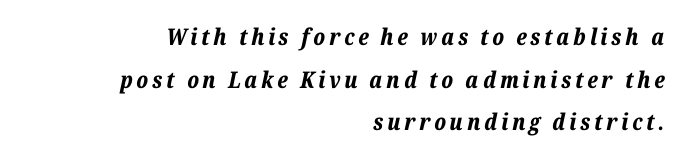
{"italic": "yes", "lean": "right", "slant_degrees": 12, "bold": "yes", "underline": "no", "align": "right", "line_spacing_ratio": 1.85, "glyph_px": 23}
